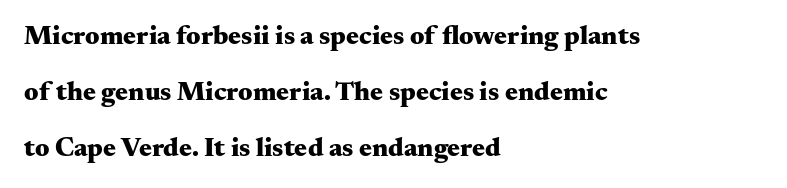
The image shows 27 px bold type, upright; set left-aligned, loose line spacing (2.07x), normal letter spacing, not underlined.
